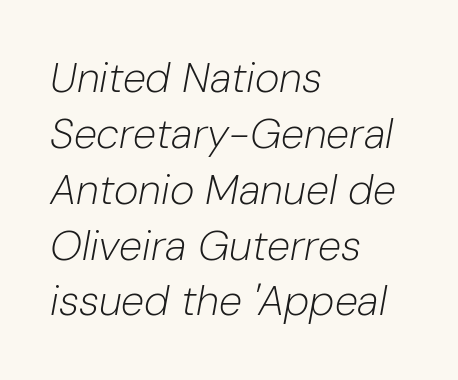
The image shows 42 px light type, italic (leaning right); set left-aligned, normal line spacing (1.33x), normal letter spacing, not underlined; low stroke contrast and a medium x-height.
